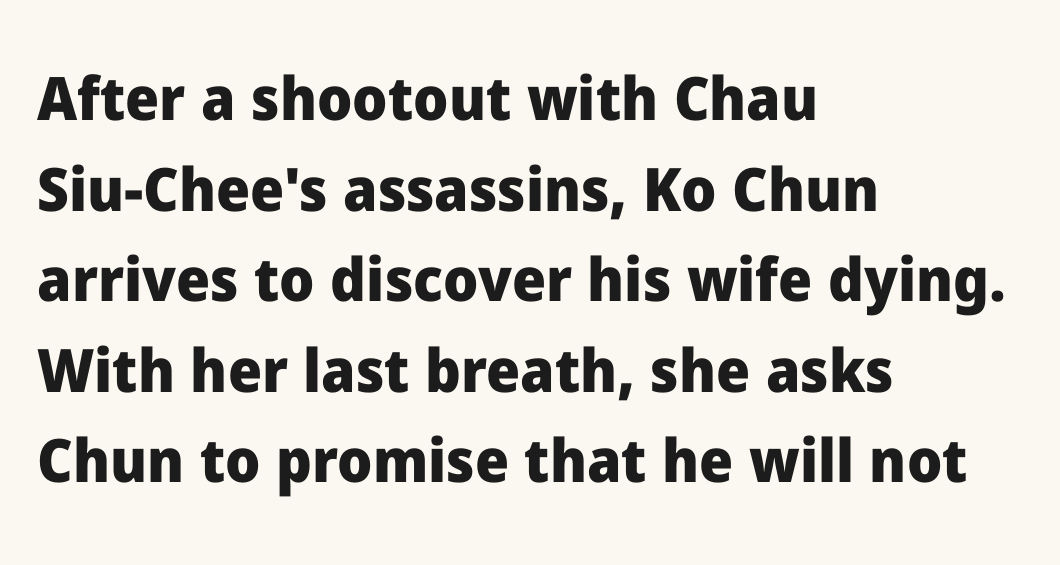
{"serif": "no", "italic": "no", "bold": "yes", "weight": "heavy", "width": "normal", "stroke_contrast": "low", "x_height": "medium", "monospaced": "no", "underline": "no", "align": "left", "line_spacing": "normal", "line_spacing_ratio": 1.51, "letter_spacing": "normal", "letter_spacing_em": 0.0, "glyph_px": 60}
